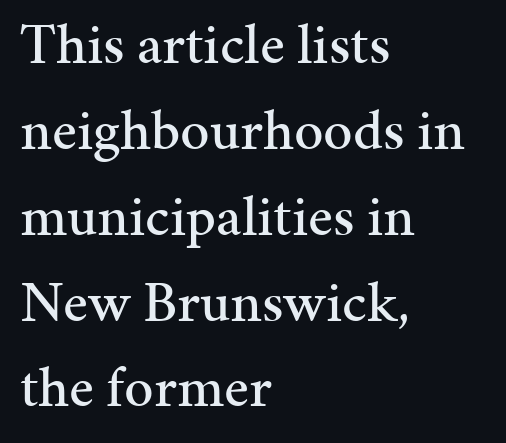
The passage shown has conventional tracking throughout. The lines sit at an ordinary, default distance from one another. A roman cut, with each character standing at attention. Check under the words: just untouched page. Note the varied advance widths — an 'i' is clearly narrower than an 'm'.
